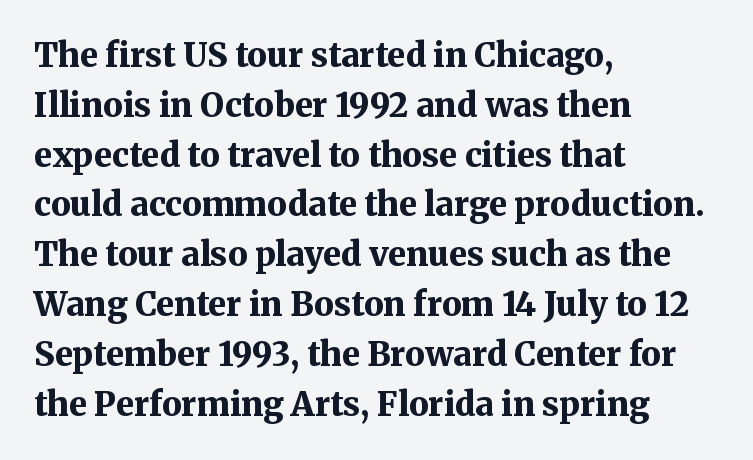
{"serif": "yes", "italic": "no", "bold": "yes", "weight": "bold", "width": "normal", "stroke_contrast": "medium", "x_height": "medium", "monospaced": "no", "underline": "no", "align": "left", "line_spacing": "normal", "line_spacing_ratio": 1.51, "letter_spacing": "normal", "letter_spacing_em": 0.0, "glyph_px": 33}
